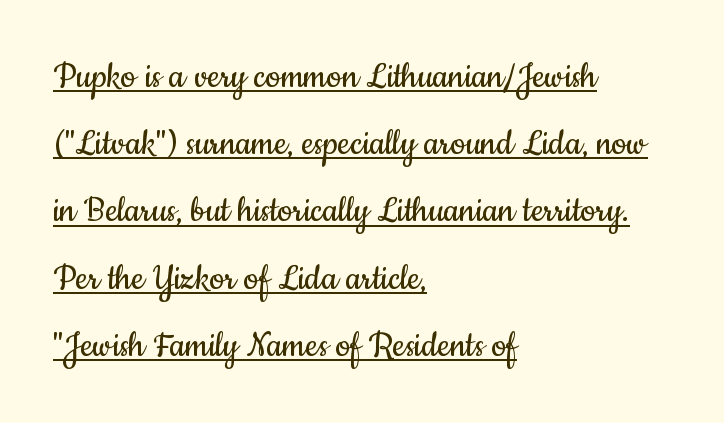
{"serif": "no", "bold": "no", "weight": "regular", "width": "condensed", "stroke_contrast": "low", "x_height": "small", "monospaced": "no", "underline": "yes", "align": "left", "line_spacing": "normal", "line_spacing_ratio": 1.6, "letter_spacing": "normal", "letter_spacing_em": 0.0, "glyph_px": 42}
